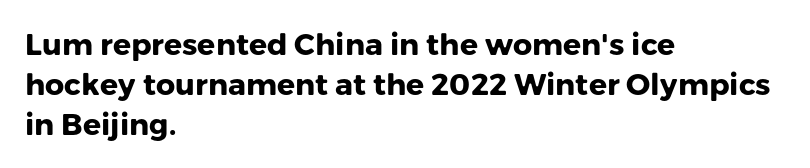
Q: Is the text bold? A: Yes.
Q: Is the text italic (slanted)? A: No, it is upright.
Q: Is the typeface a serif or a sans-serif typeface? A: Sans-serif.
Q: Is the text underlined? A: No.
Q: How is the paragraph aligned? A: Left-aligned.
Q: Is the spacing between letters normal or unusually wide? A: Normal.
Q: Is the spacing between lines tight, normal or loose? A: Normal.
Q: Width (condensed, normal, or wide)? A: Normal.
Q: Stroke contrast? A: Low.
Q: x-height? A: Medium.
Q: Monospaced? A: No.
